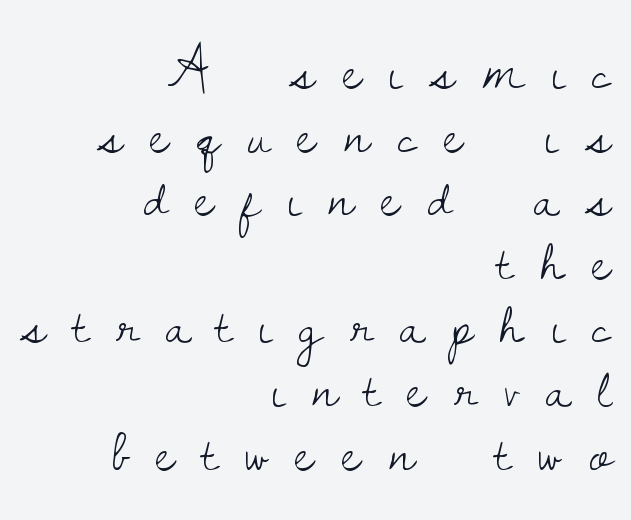
The image shows 60 px light serif type; set right-aligned, tight line spacing (1.06x), unusually wide letter spacing (+0.46 em), not underlined; low stroke contrast and a small x-height.
